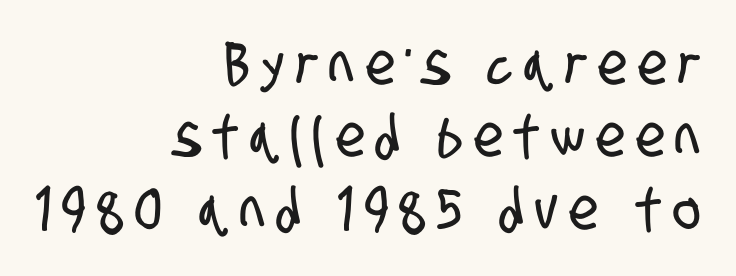
{"serif": "no", "width": "condensed", "stroke_contrast": "low", "x_height": "large", "monospaced": "no", "underline": "no", "align": "right", "line_spacing": "normal", "line_spacing_ratio": 1.25, "letter_spacing": "wide", "letter_spacing_em": 0.2, "glyph_px": 58}
